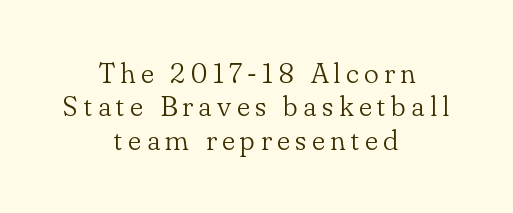
Q: Is the text bold? A: No.
Q: Is the text italic (slanted)? A: No, it is upright.
Q: Is the typeface a serif or a sans-serif typeface? A: Serif.
Q: Is the text underlined? A: No.
Q: How is the paragraph aligned? A: Centered.
Q: Width (condensed, normal, or wide)? A: Normal.
Q: Stroke contrast? A: Low.
Q: x-height? A: Small.
Q: Monospaced? A: No.
